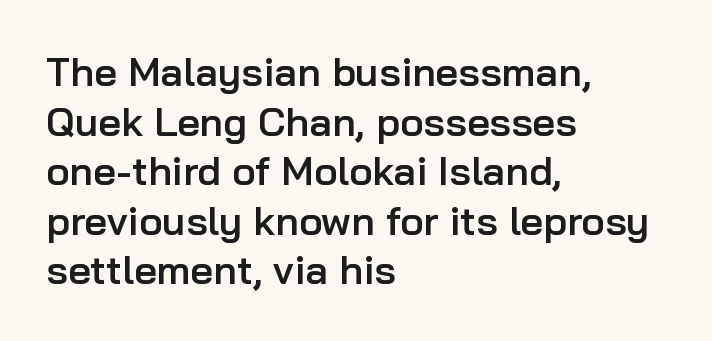
The specimen omits any rule beneath the text block's lines. The specimen reads as upright at a glance. Between one letter and the next there's only the usual sliver of space. Layout note: lines flush left.
